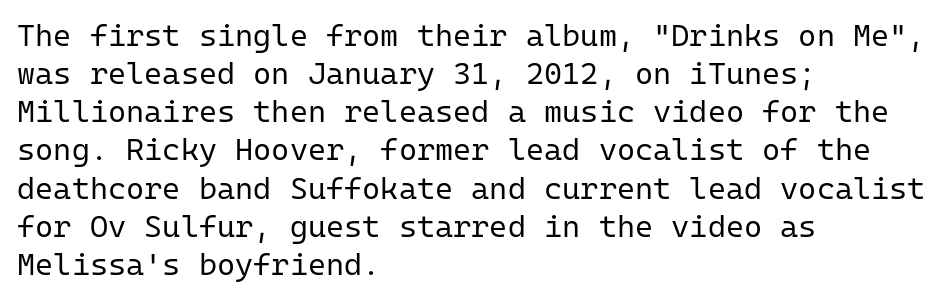
{"serif": "no", "italic": "no", "bold": "no", "weight": "regular", "width": "normal", "stroke_contrast": "low", "x_height": "medium", "monospaced": "yes", "underline": "no", "align": "left", "line_spacing_ratio": 1.23, "letter_spacing": "normal", "letter_spacing_em": 0.0, "glyph_px": 31}
